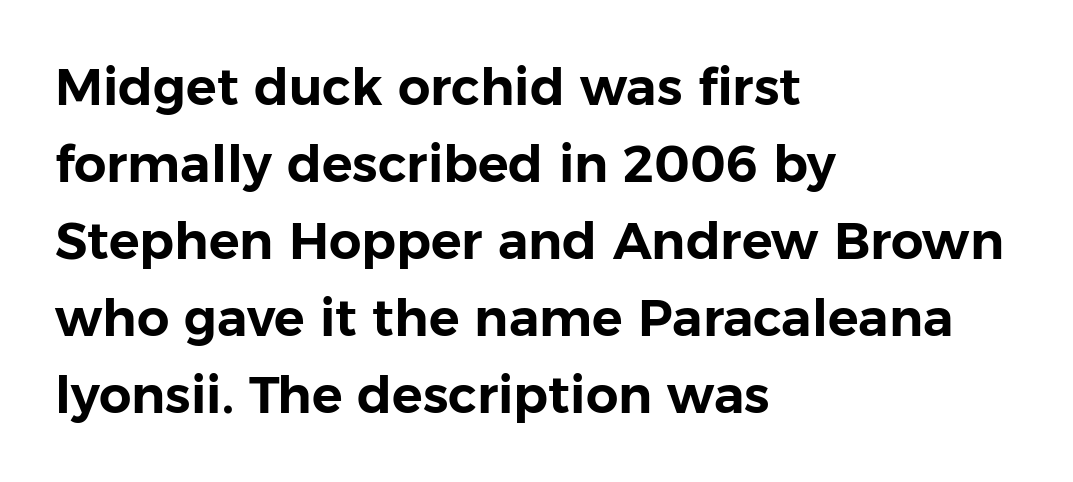
Q: Is the text italic (slanted)? A: No, it is upright.
Q: Is the typeface a serif or a sans-serif typeface? A: Sans-serif.
Q: Is the text underlined? A: No.
Q: How is the paragraph aligned? A: Left-aligned.
Q: Is the spacing between letters normal or unusually wide? A: Normal.
Q: Is the spacing between lines tight, normal or loose? A: Normal.
Q: Width (condensed, normal, or wide)? A: Normal.
Q: Stroke contrast? A: Low.
Q: x-height? A: Medium.
Q: Monospaced? A: No.
